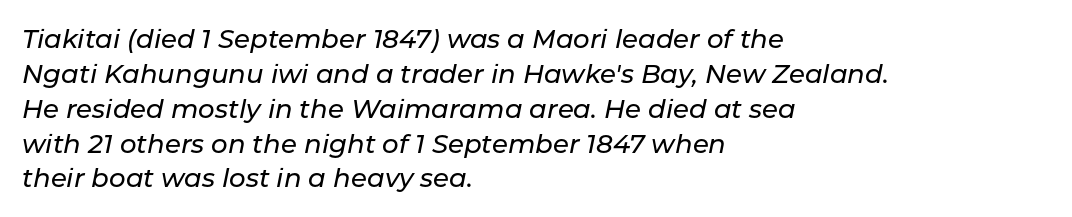
Q: Is the text italic (slanted)? A: Yes, it leans right by about 11 degrees.
Q: Is the text underlined? A: No.
Q: How is the paragraph aligned? A: Left-aligned.
Q: Is the spacing between letters normal or unusually wide? A: Normal.
Q: Is the spacing between lines tight, normal or loose? A: Normal.
